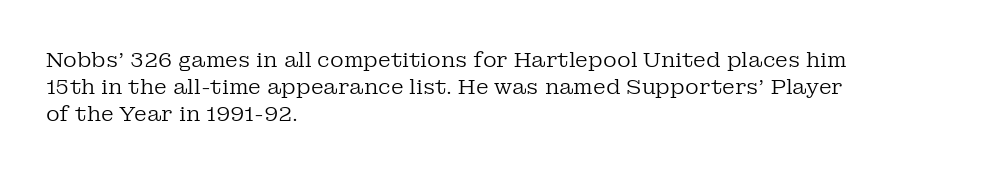
The image shows 21 px text type, upright; set left-aligned, normal line spacing (1.29x), normal letter spacing, not underlined.
